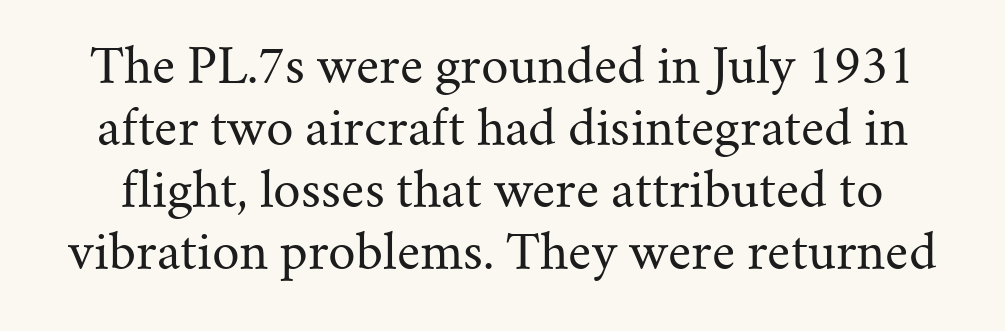
{"serif": "yes", "italic": "no", "bold": "no", "weight": "regular", "width": "normal", "stroke_contrast": "medium", "x_height": "small", "monospaced": "no", "underline": "no", "line_spacing": "normal", "line_spacing_ratio": 1.29, "letter_spacing": "normal", "letter_spacing_em": 0.0, "glyph_px": 48}
